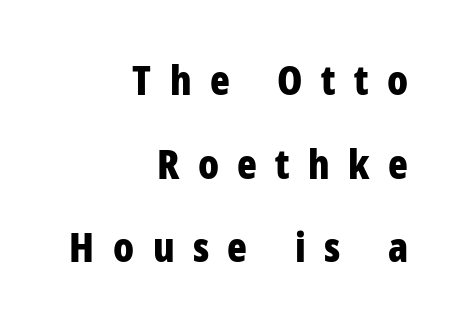
The font family rendered here belongs to the sans-serif group. Spacing between characters has been opened up far beyond the box default. Leftover space on each line is placed entirely before the opening word. Its strokes are broad and dark, the hallmark of bold type. Clear beneath every line of the passage. Upright lettering throughout.
